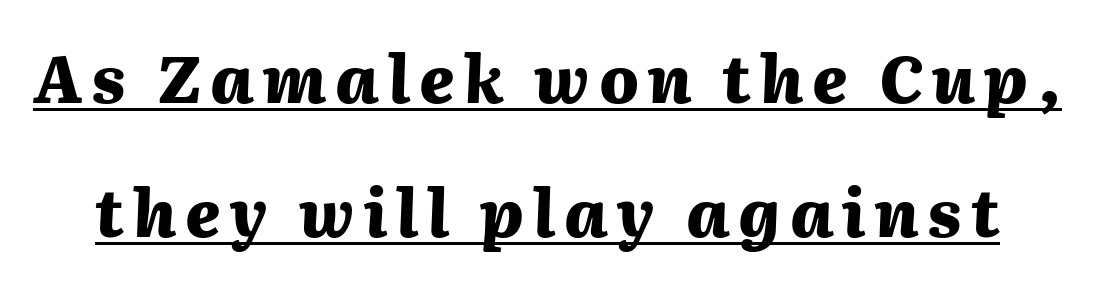
This sample carries an underscore along the baseline area. You can tell it's italic because the verticals aren't actually vertical. The lines are spread far apart with generous leading. Look at the stroke-to-counter ratio: heavy, a bold.
